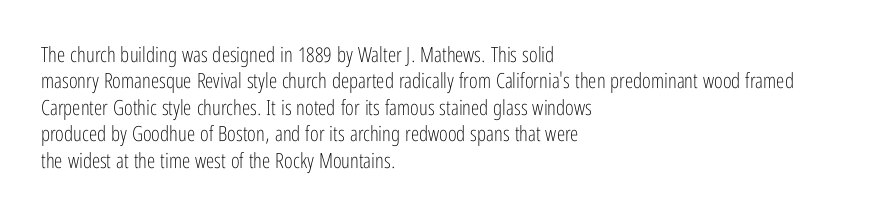
{"italic": "no", "bold": "no", "underline": "no", "align": "left", "line_spacing": "normal", "line_spacing_ratio": 1.26, "letter_spacing": "normal", "letter_spacing_em": 0.0, "glyph_px": 21}
